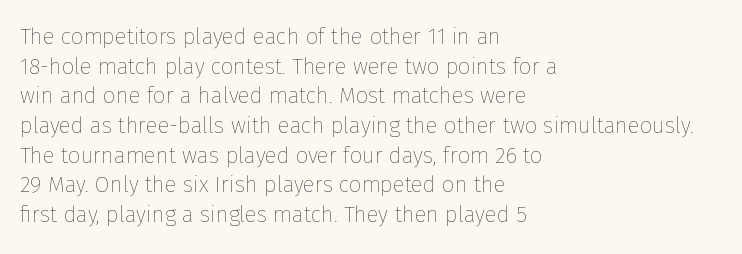
{"italic": "no", "bold": "no", "underline": "no", "align": "left", "line_spacing": "normal", "line_spacing_ratio": 1.35, "letter_spacing": "normal", "letter_spacing_em": 0.0, "glyph_px": 22}
